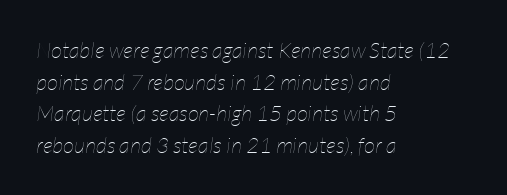
{"italic": "yes", "lean": "right", "slant_degrees": 7, "bold": "no", "underline": "no", "align": "left", "line_spacing": "normal", "line_spacing_ratio": 1.44, "letter_spacing": "normal", "letter_spacing_em": 0.0, "glyph_px": 22}
